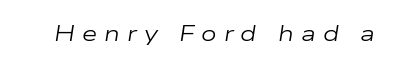
{"italic": "yes", "lean": "right", "slant_degrees": 9, "bold": "no", "underline": "no", "letter_spacing": "wide", "letter_spacing_em": 0.32, "glyph_px": 22}
